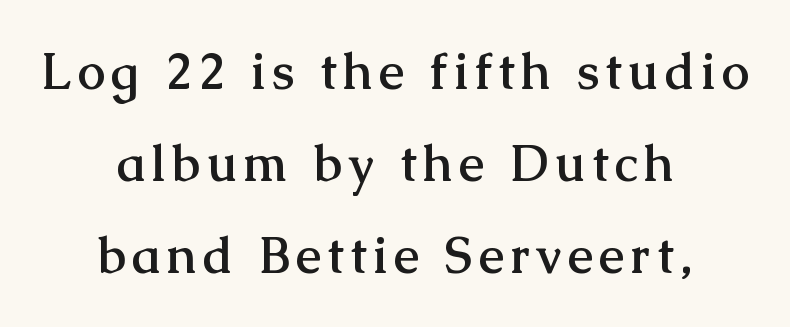
The image shows 50 px semibold serif type, upright; set centered, line spacing 1.84x, not underlined; medium stroke contrast and a medium x-height.
